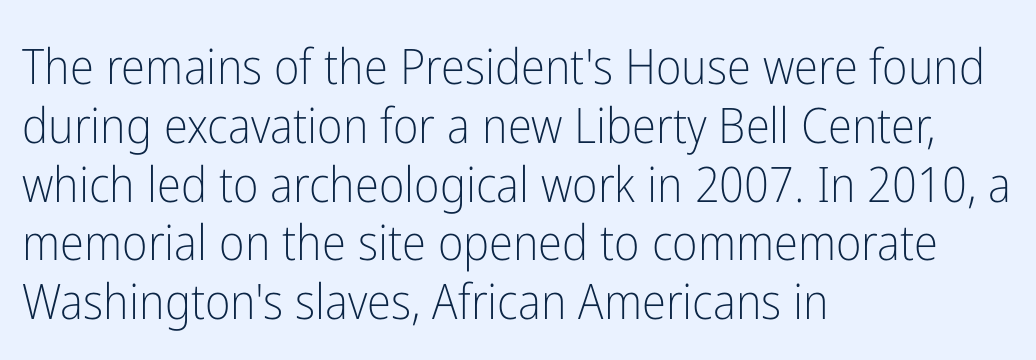
The image shows 49 px light, condensed sans-serif type, upright; set left-aligned, line spacing 1.2x, normal letter spacing, not underlined; low stroke contrast and a medium x-height.
